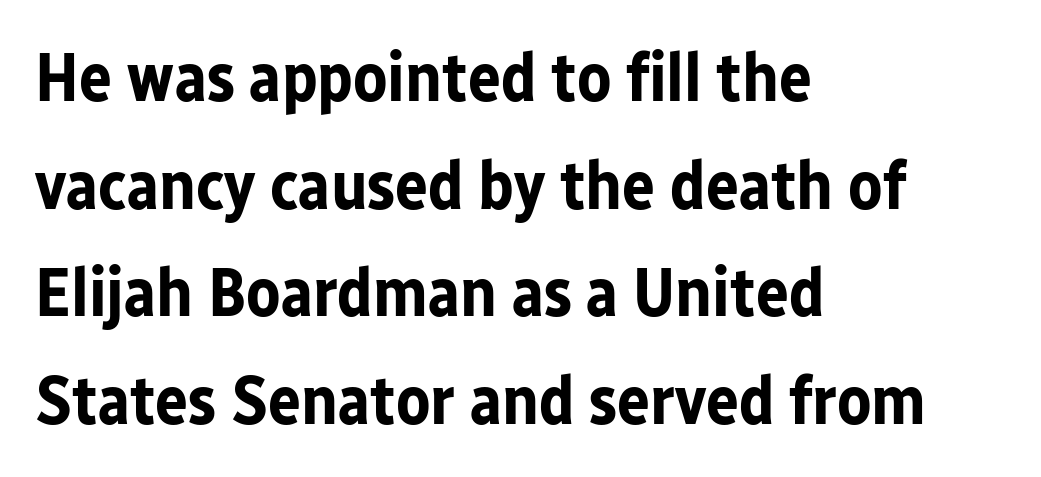
{"serif": "no", "italic": "no", "bold": "yes", "weight": "bold", "width": "normal", "stroke_contrast": "low", "x_height": "medium", "monospaced": "no", "underline": "no", "align": "left", "line_spacing": "normal", "line_spacing_ratio": 1.56, "letter_spacing": "normal", "letter_spacing_em": 0.0, "glyph_px": 69}
